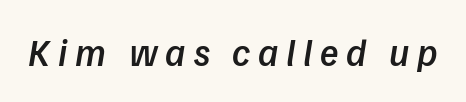
Q: Is the text bold? A: Semi-bold.
Q: Is the text italic (slanted)? A: Yes, it leans right by about 9 degrees.
Q: Is the text underlined? A: No.
Q: Is the spacing between letters normal or unusually wide? A: Unusually wide.
Q: Width (condensed, normal, or wide)? A: Normal.
Q: Stroke contrast? A: Low.
Q: x-height? A: Medium.
Q: Monospaced? A: No.
